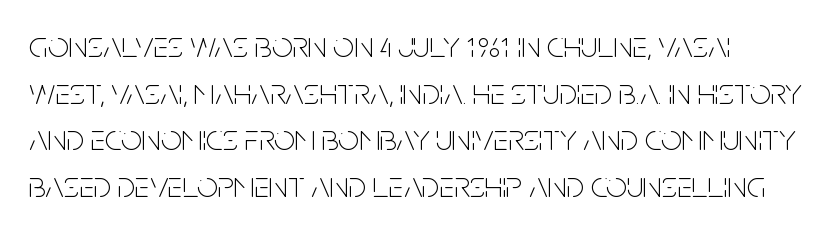
The image shows 37 px thin, condensed sans-serif type, upright; set normal line spacing (1.26x), normal letter spacing, not underlined; low stroke contrast and a large x-height.
